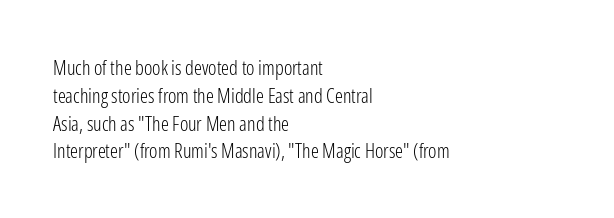
The image shows 20 px text type, upright; set left-aligned, normal line spacing (1.39x), normal letter spacing, not underlined.
